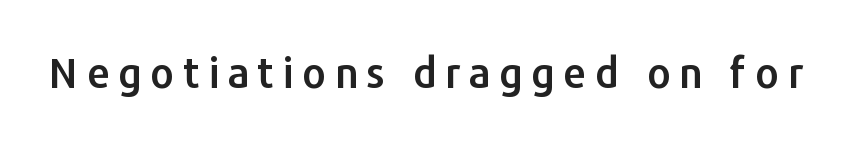
{"serif": "no", "italic": "no", "width": "normal", "stroke_contrast": "low", "x_height": "medium", "monospaced": "no", "underline": "no", "letter_spacing": "wide", "letter_spacing_em": 0.2, "glyph_px": 41}
